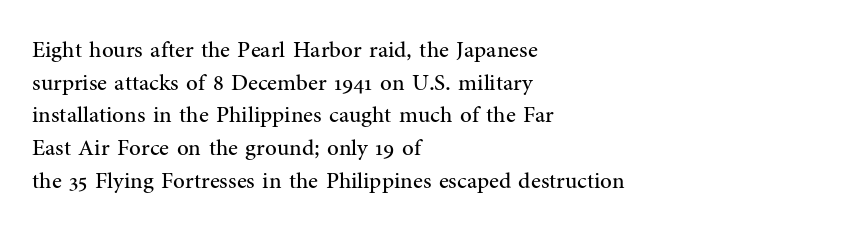
Characters follow at the spacing the type designer built in. The letterforms sit at book weight or below. Rendered with straight, roman letterforms. The rows are spaced the way most documents space them. The strip under each line holds only bare page.
